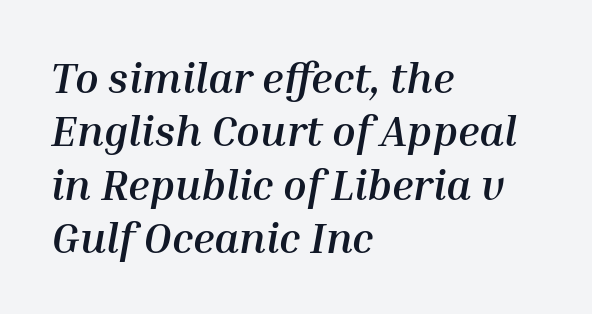
Q: Is the text bold? A: Yes.
Q: Is the text italic (slanted)? A: Yes, it leans right by about 10 degrees.
Q: Is the text underlined? A: No.
Q: How is the paragraph aligned? A: Left-aligned.
Q: Is the spacing between letters normal or unusually wide? A: Normal.
Q: Width (condensed, normal, or wide)? A: Normal.
Q: Stroke contrast? A: Medium.
Q: x-height? A: Medium.
Q: Monospaced? A: No.
